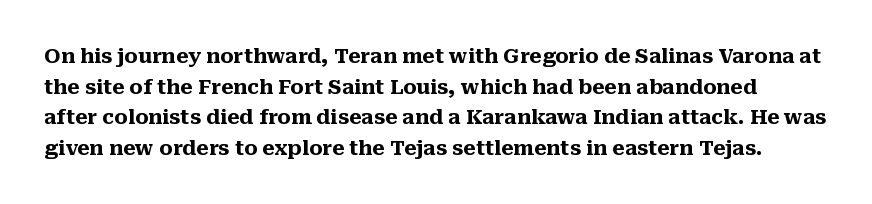
The image shows 20 px bold type, upright; set normal line spacing (1.53x), normal letter spacing, not underlined.
